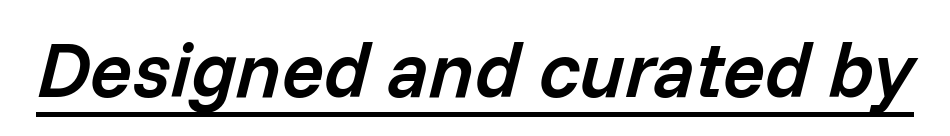
Q: Is the text bold? A: Semi-bold.
Q: Is the text italic (slanted)? A: Yes, it leans right by about 14 degrees.
Q: Is the text underlined? A: Yes.
Q: Is the spacing between letters normal or unusually wide? A: Normal.
Q: Width (condensed, normal, or wide)? A: Normal.
Q: Stroke contrast? A: Low.
Q: x-height? A: Medium.
Q: Monospaced? A: No.
